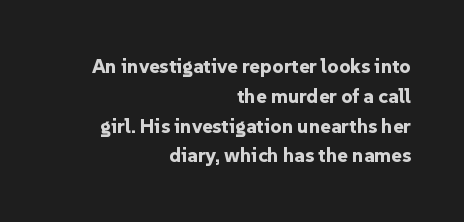
The image shows 20 px bold type, upright; set right-aligned, normal line spacing (1.49x), normal letter spacing, not underlined.
